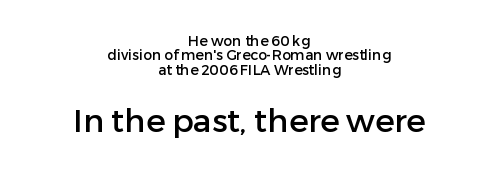
Q: Is the text italic (slanted)? A: No, it is upright.
Q: Is the typeface a serif or a sans-serif typeface? A: Sans-serif.
Q: Is the text underlined? A: No.
Q: How is the paragraph aligned? A: Centered.
Q: Is the spacing between letters normal or unusually wide? A: Normal.
Q: Is the spacing between lines tight, normal or loose? A: Tight.
Q: Which block of text is set in a larger size, the first (top) or the second (bottom)? A: The second (bottom) one.
Q: Width (condensed, normal, or wide)? A: Normal.
Q: Stroke contrast? A: Low.
Q: x-height? A: Medium.
Q: Monospaced? A: No.
